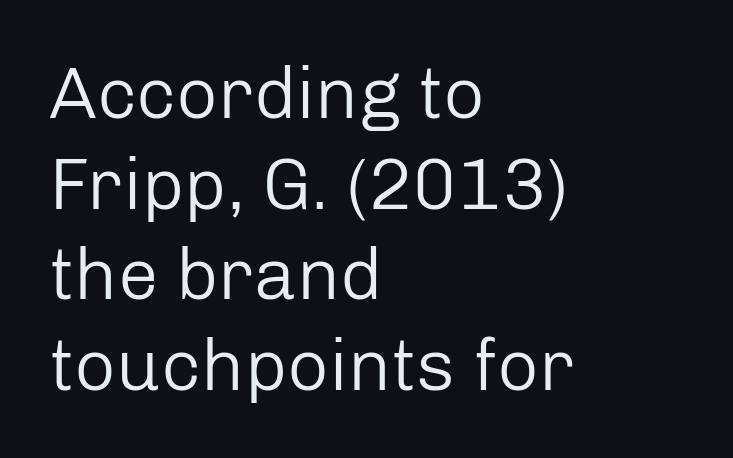
{"serif": "no", "italic": "no", "bold": "no", "weight": "regular", "width": "normal", "stroke_contrast": "low", "x_height": "medium", "monospaced": "no", "underline": "no", "align": "left", "line_spacing_ratio": 1.24, "letter_spacing": "normal", "letter_spacing_em": 0.0, "glyph_px": 73}
